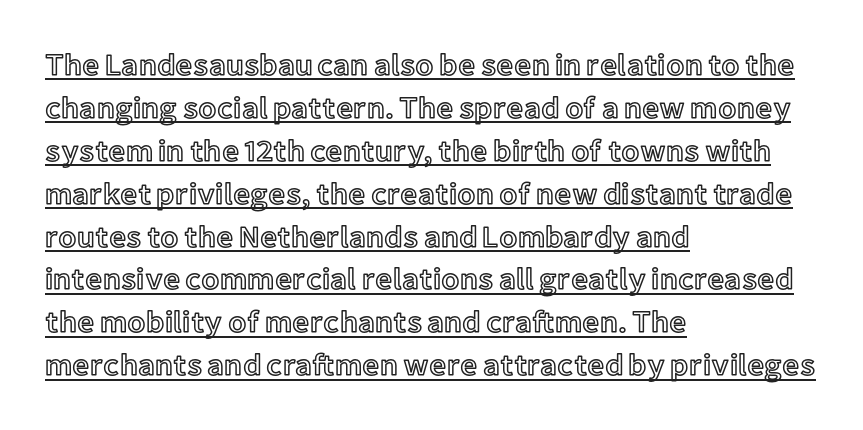
{"italic": "no", "width": "normal", "x_height": "medium", "monospaced": "no", "underline": "yes", "align": "left", "line_spacing": "normal", "line_spacing_ratio": 1.43, "letter_spacing": "normal", "letter_spacing_em": 0.0, "glyph_px": 30}
